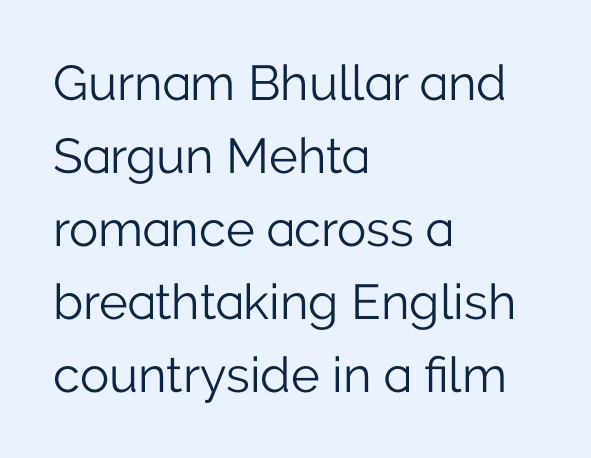
{"serif": "no", "italic": "no", "bold": "no", "weight": "light", "width": "normal", "stroke_contrast": "low", "x_height": "medium", "monospaced": "no", "underline": "no", "align": "left", "line_spacing": "normal", "line_spacing_ratio": 1.49, "letter_spacing": "normal", "letter_spacing_em": 0.0, "glyph_px": 49}
